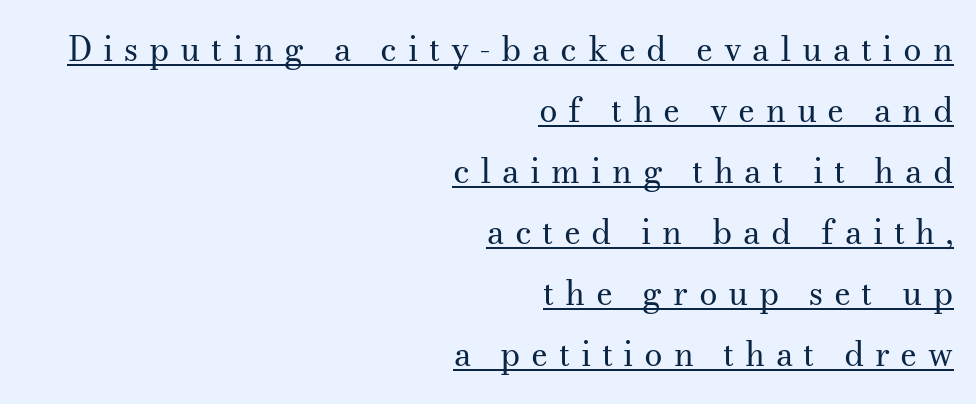
Letterform terminals end in serifs throughout the passage. The sample's only ornament is a line tracing under the words. The rendering uses natural spacing where letterforms have individual widths. Leftover space on each line is placed entirely before the opening word.
